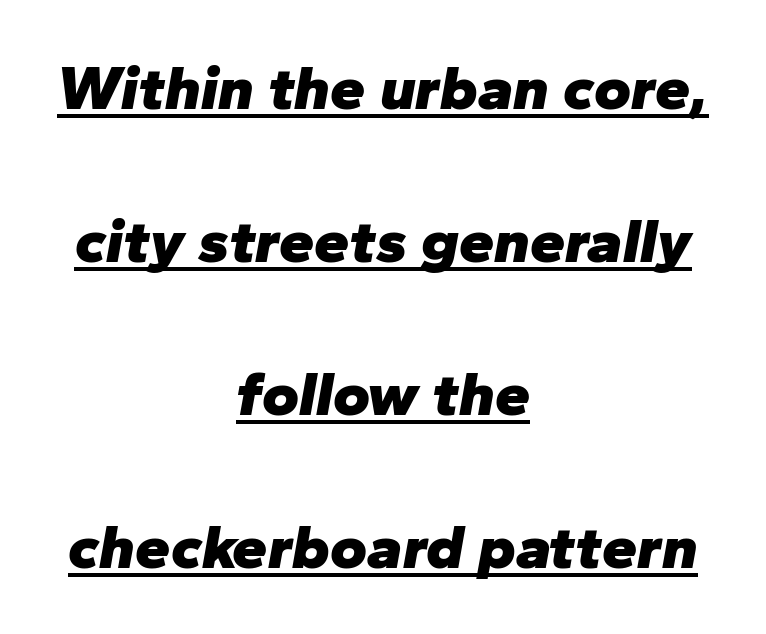
Q: Is the text bold? A: Yes.
Q: Is the text italic (slanted)? A: Yes, it leans right by about 10 degrees.
Q: Is the text underlined? A: Yes.
Q: How is the paragraph aligned? A: Centered.
Q: Is the spacing between letters normal or unusually wide? A: Normal.
Q: Is the spacing between lines tight, normal or loose? A: Loose.
Q: Width (condensed, normal, or wide)? A: Normal.
Q: Stroke contrast? A: Low.
Q: x-height? A: Medium.
Q: Monospaced? A: No.
